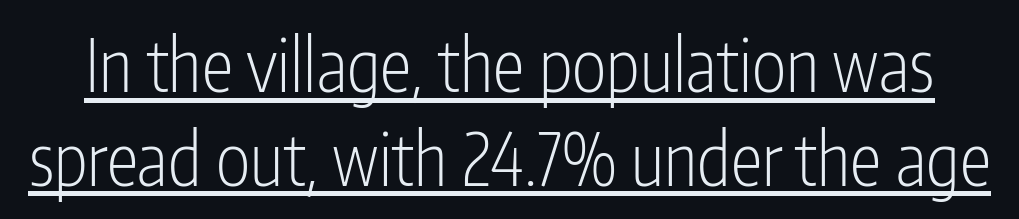
Nope, no serifs anywhere on these letters. Italic: no, the glyphs are upright roman. The lettering is marked with a stroke running underneath it. The characters are drawn with everyday or finer stroke widths. No extra tracking has been applied to these lines. Reading down the column, the eye jumps a familiar distance to each next line.
